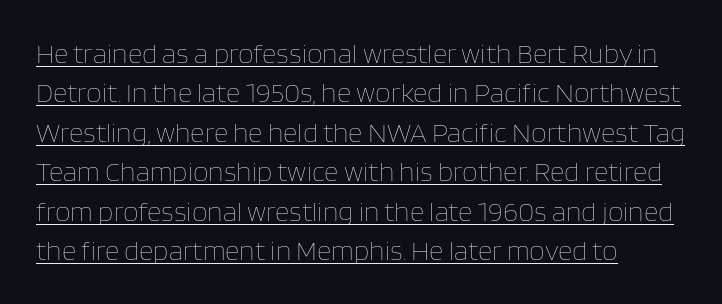
{"italic": "no", "bold": "no", "weight": "thin", "width": "normal", "stroke_contrast": "low", "x_height": "large", "monospaced": "no", "underline": "yes", "align": "left", "line_spacing": "normal", "line_spacing_ratio": 1.41, "letter_spacing": "normal", "letter_spacing_em": 0.0, "glyph_px": 28}
